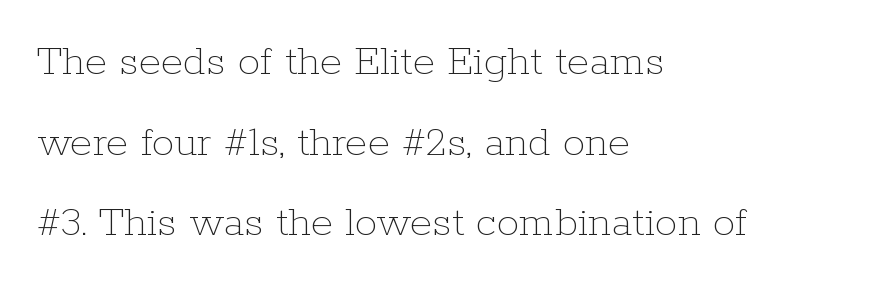
A typesetter would call this zero additional tracking. Plain, unruled lines of type. No extra ink here — the face is not bold. This sample has the flowing, uneven cadence of proportional lettering.
